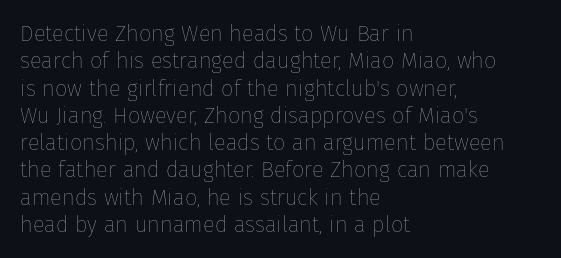
The image shows 22 px text type, upright; set left-aligned, line spacing 1.24x, normal letter spacing, not underlined.
